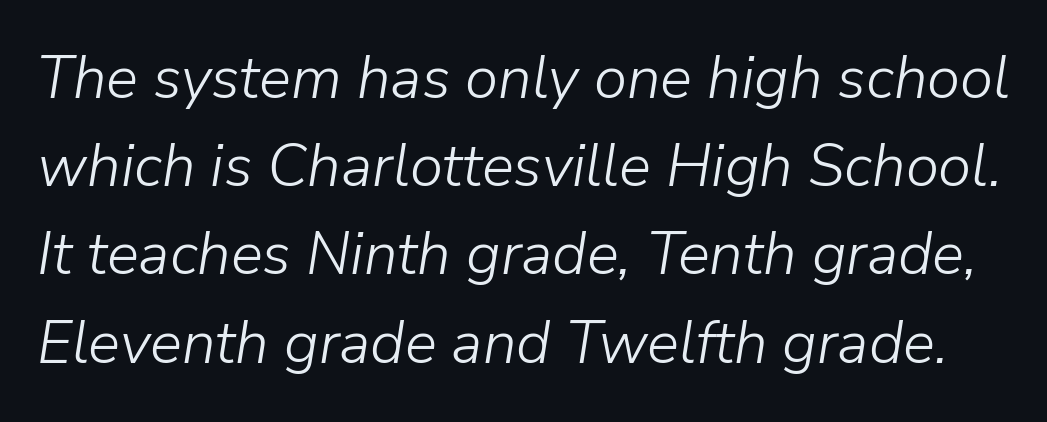
The image shows 60 px light type, italic (leaning right); set normal line spacing (1.47x), normal letter spacing, not underlined; low stroke contrast and a medium x-height.
